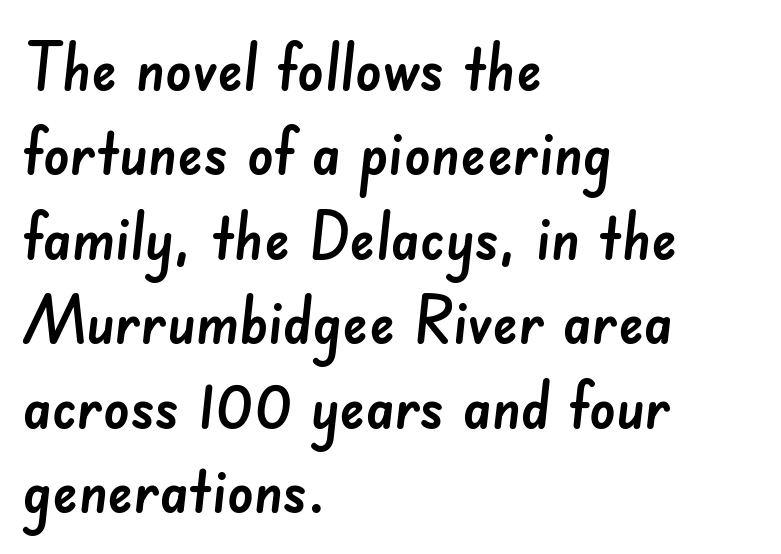
Q: Is the typeface a serif or a sans-serif typeface? A: Sans-serif.
Q: Is the text underlined? A: No.
Q: How is the paragraph aligned? A: Left-aligned.
Q: Is the spacing between letters normal or unusually wide? A: Normal.
Q: Is the spacing between lines tight, normal or loose? A: Normal.
Q: Width (condensed, normal, or wide)? A: Normal.
Q: Stroke contrast? A: Low.
Q: x-height? A: Small.
Q: Monospaced? A: No.
